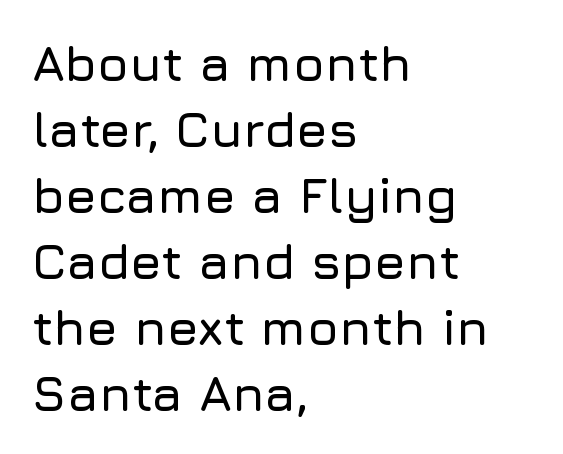
Q: Is the text italic (slanted)? A: No, it is upright.
Q: Is the typeface a serif or a sans-serif typeface? A: Sans-serif.
Q: Is the text underlined? A: No.
Q: How is the paragraph aligned? A: Left-aligned.
Q: Is the spacing between letters normal or unusually wide? A: Normal.
Q: Is the spacing between lines tight, normal or loose? A: Normal.
Q: Width (condensed, normal, or wide)? A: Normal.
Q: Stroke contrast? A: Low.
Q: x-height? A: Medium.
Q: Monospaced? A: No.
